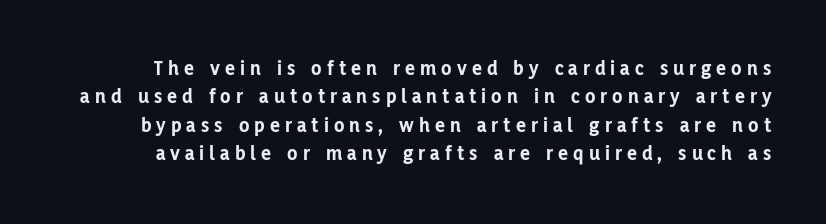
It's the straight-up-and-down kind of type. The passage shown is not underscored anywhere. Bold? Absolutely — the strokes are thick and heavy. In terms of leading, this rendering sits right in the middle.
